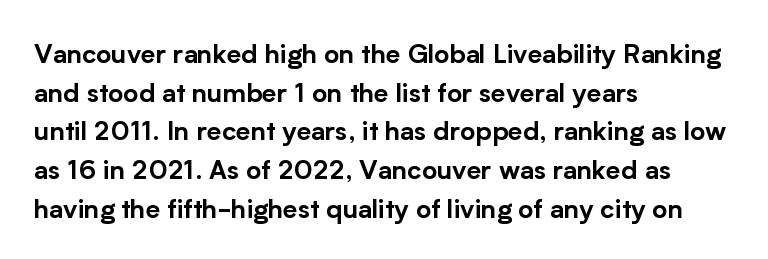
If you measured baseline to baseline, you'd find a middling distance. The line texture is even and compact thanks to regular tracking. Descender tails drop into unmarked territory. Posture: upright roman. Horizontally, the lines are justified to the leading edge only.
